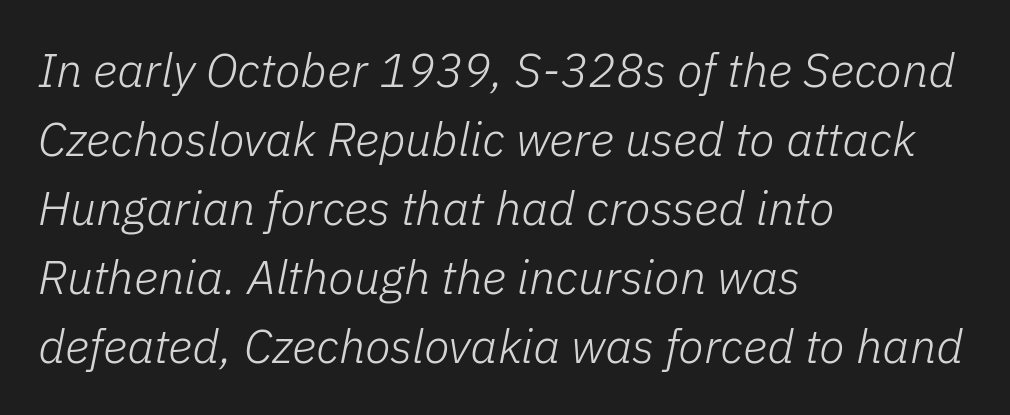
{"italic": "yes", "lean": "right", "slant_degrees": 11, "bold": "no", "weight": "light", "width": "normal", "stroke_contrast": "low", "x_height": "medium", "monospaced": "no", "underline": "no", "align": "left", "line_spacing": "normal", "line_spacing_ratio": 1.47, "letter_spacing": "normal", "letter_spacing_em": 0.0, "glyph_px": 47}
